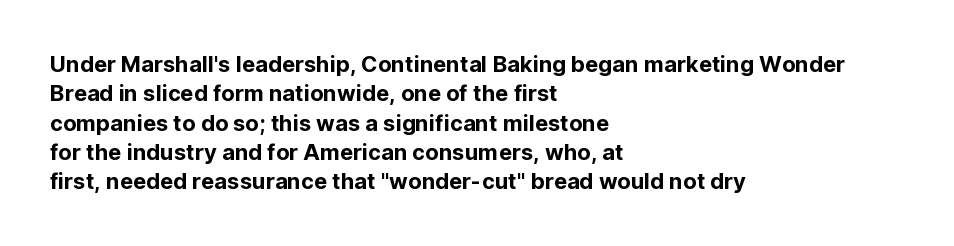
{"italic": "no", "underline": "no", "align": "left", "line_spacing": "normal", "line_spacing_ratio": 1.33, "letter_spacing": "normal", "letter_spacing_em": 0.0, "glyph_px": 22}
